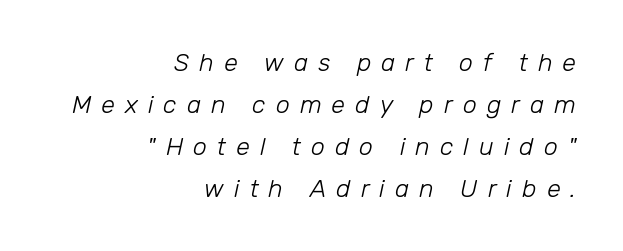
Q: Is the text bold? A: No.
Q: Is the text italic (slanted)? A: Yes, it leans right by about 12 degrees.
Q: Is the text underlined? A: No.
Q: How is the paragraph aligned? A: Right-aligned.
Q: Is the spacing between letters normal or unusually wide? A: Unusually wide.
Q: Is the spacing between lines tight, normal or loose? A: Normal.
